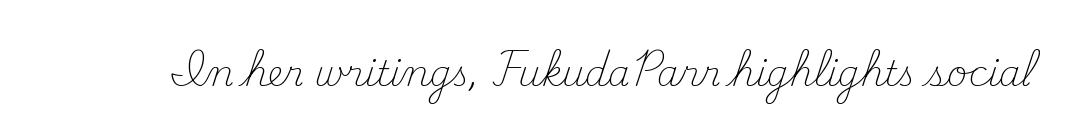
The image shows 35 px light serif type; set normal letter spacing, not underlined; medium stroke contrast and a small x-height.
